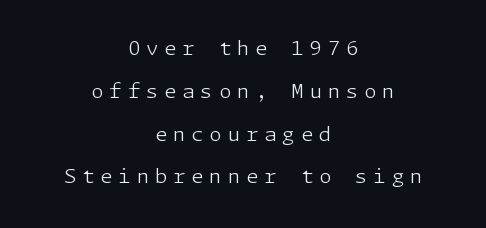
The image shows 20 px text type, upright; set centered, loose line spacing (2.14x), unusually wide letter spacing (+0.29 em), not underlined.
